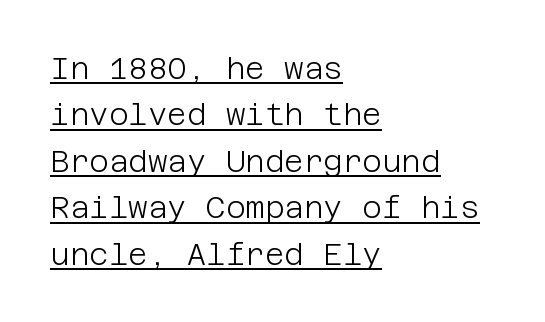
Q: Is the text bold? A: No.
Q: Is the text italic (slanted)? A: No, it is upright.
Q: Is the typeface a serif or a sans-serif typeface? A: Sans-serif.
Q: Is the text underlined? A: Yes.
Q: How is the paragraph aligned? A: Left-aligned.
Q: Is the spacing between letters normal or unusually wide? A: Normal.
Q: Is the spacing between lines tight, normal or loose? A: Normal.
Q: Width (condensed, normal, or wide)? A: Normal.
Q: Stroke contrast? A: Low.
Q: x-height? A: Large.
